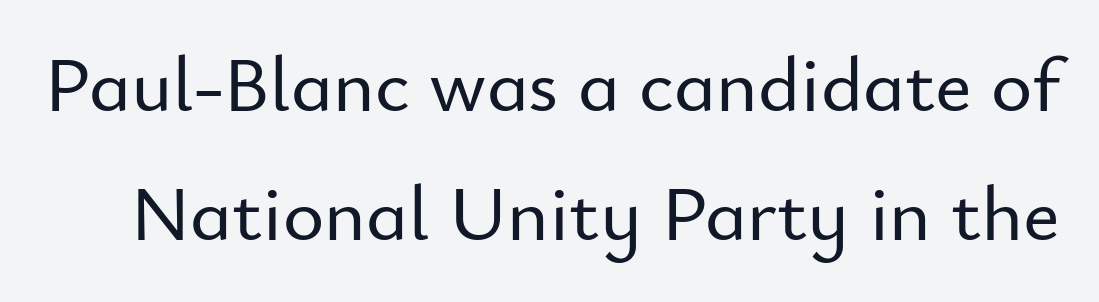
The image shows 79 px sans-serif type, upright; set normal line spacing (1.63x), normal letter spacing, not underlined; low stroke contrast and a small x-height.
